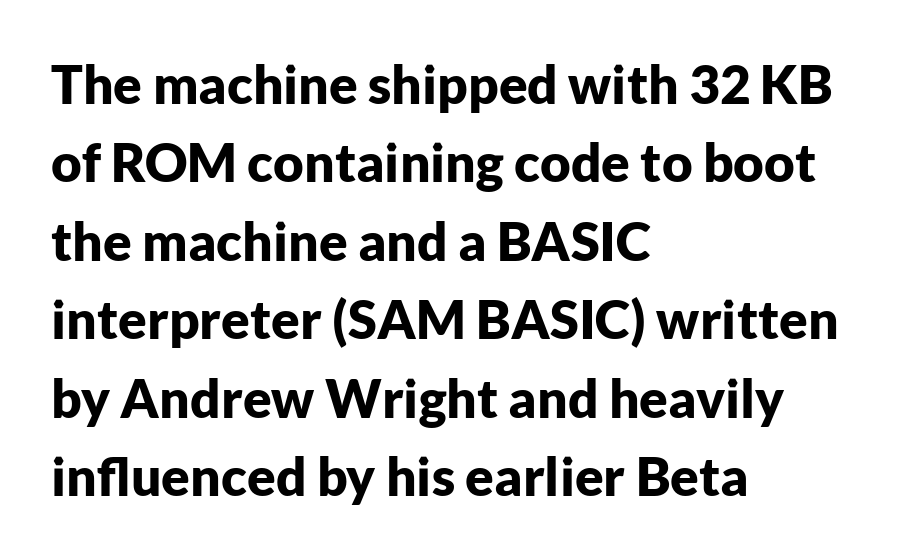
Q: Is the text bold? A: Yes.
Q: Is the text italic (slanted)? A: No, it is upright.
Q: Is the typeface a serif or a sans-serif typeface? A: Sans-serif.
Q: Is the text underlined? A: No.
Q: How is the paragraph aligned? A: Left-aligned.
Q: Is the spacing between letters normal or unusually wide? A: Normal.
Q: Is the spacing between lines tight, normal or loose? A: Normal.
Q: Width (condensed, normal, or wide)? A: Normal.
Q: Stroke contrast? A: Low.
Q: x-height? A: Medium.
Q: Monospaced? A: No.
